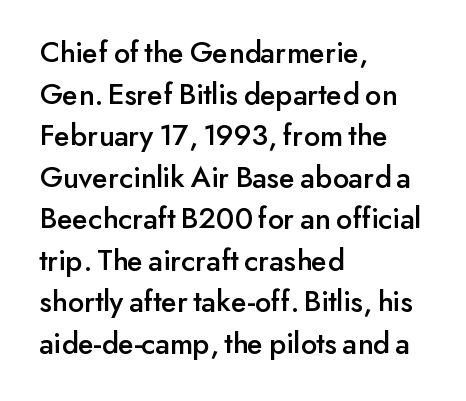
Casual observation: everything's shoved over to the left. Descenders hang freely into open space. The type family on display is of the sans-serif kind. In terms of posture, this sample is upright. Note the varied advance widths — an 'i' is clearly narrower than an 'm'. The line texture is even and compact thanks to regular tracking.
